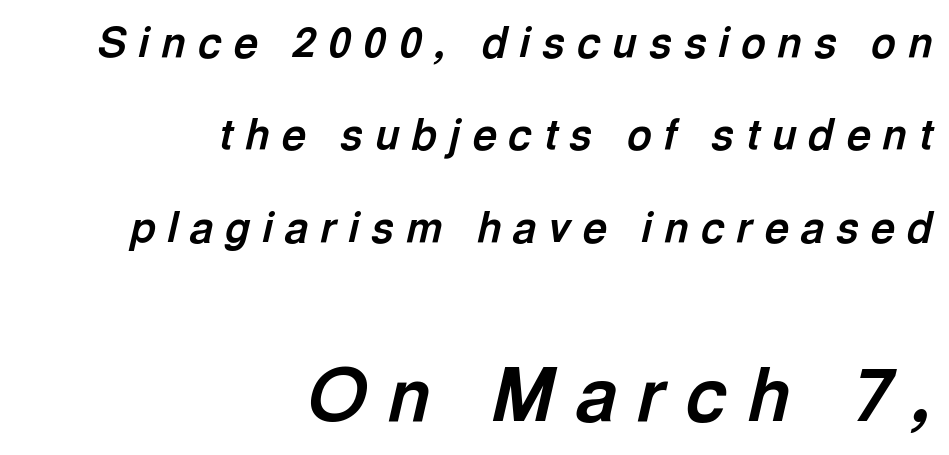
The image shows 73 px bold type, italic (leaning right); set right-aligned, loose line spacing (2.2x), unusually wide letter spacing (+0.29 em), not underlined; the second (bottom) block is 1.74x larger; a medium x-height.
